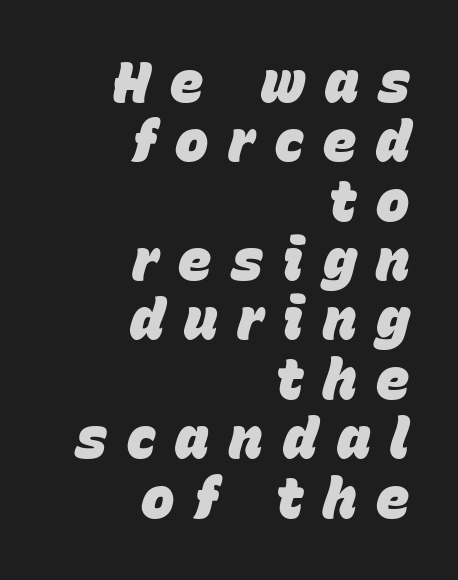
Q: Is the text bold? A: Yes.
Q: Is the text italic (slanted)? A: Yes, it leans right by about 15 degrees.
Q: Is the text underlined? A: No.
Q: How is the paragraph aligned? A: Right-aligned.
Q: Is the spacing between letters normal or unusually wide? A: Unusually wide.
Q: Is the spacing between lines tight, normal or loose? A: Tight.
Q: Width (condensed, normal, or wide)? A: Normal.
Q: Stroke contrast? A: Low.
Q: x-height? A: Large.
Q: Monospaced? A: No.
